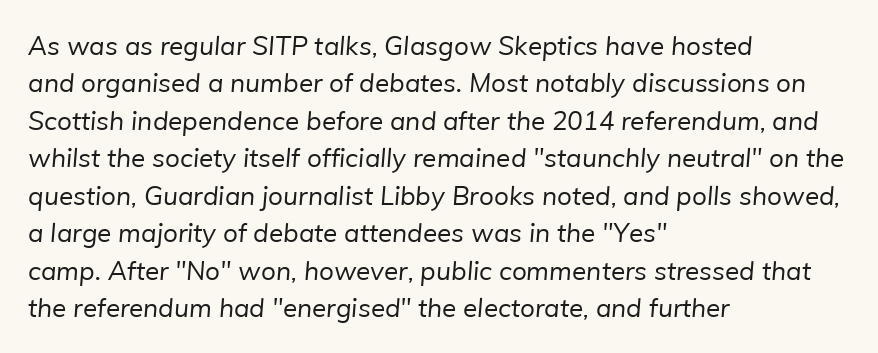
Q: Is the text bold? A: No.
Q: Is the text underlined? A: No.
Q: How is the paragraph aligned? A: Left-aligned.
Q: Is the spacing between letters normal or unusually wide? A: Normal.
Q: Is the spacing between lines tight, normal or loose? A: Normal.
